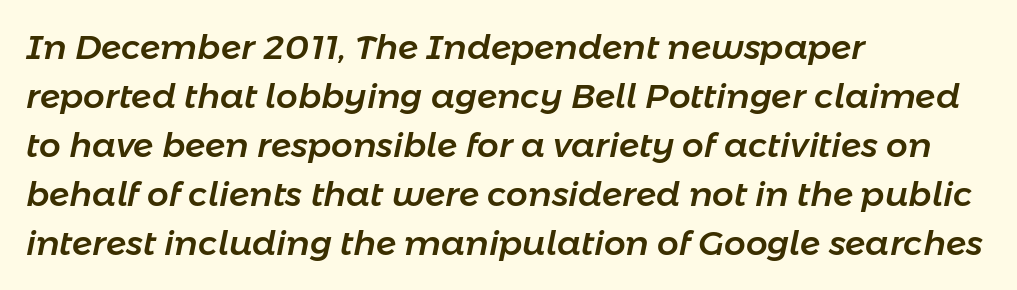
Q: Is the text italic (slanted)? A: Yes, it leans right by about 11 degrees.
Q: Is the text underlined? A: No.
Q: How is the paragraph aligned? A: Left-aligned.
Q: Is the spacing between letters normal or unusually wide? A: Normal.
Q: Is the spacing between lines tight, normal or loose? A: Normal.
Q: Width (condensed, normal, or wide)? A: Normal.
Q: Stroke contrast? A: Low.
Q: x-height? A: Medium.
Q: Monospaced? A: No.
